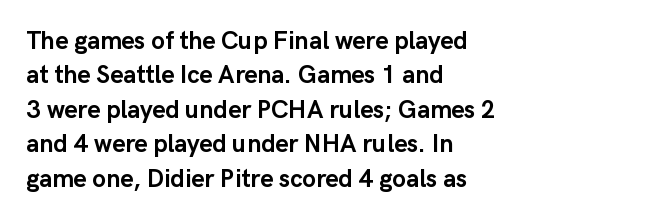
Plain, unruled lines of type. Italic: no, the glyphs are upright roman. The face used here has the dense, thick strokes of a bold. Compared with typical paragraphs, the rows here are spaced about the same. The paragraph has a hard left edge and a soft right edge. Here the glyphs are tracked normally, forming tight word shapes.
